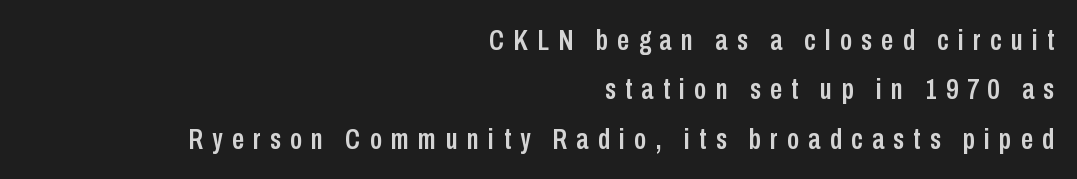
{"serif": "no", "italic": "no", "width": "condensed", "stroke_contrast": "low", "x_height": "medium", "monospaced": "no", "underline": "no", "align": "right", "line_spacing": "normal", "line_spacing_ratio": 1.65, "letter_spacing": "wide", "letter_spacing_em": 0.31, "glyph_px": 30}
